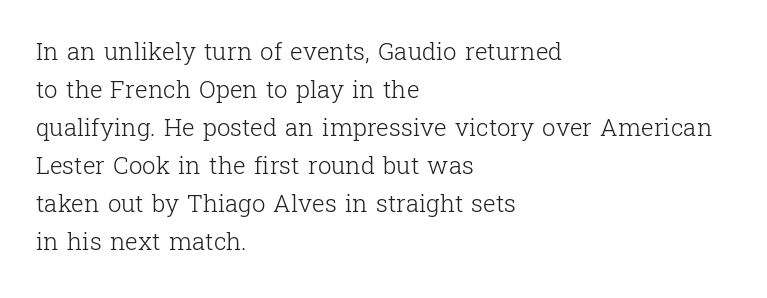
{"italic": "no", "bold": "no", "underline": "no", "align": "left", "line_spacing": "normal", "line_spacing_ratio": 1.58, "letter_spacing": "normal", "letter_spacing_em": 0.0, "glyph_px": 24}
